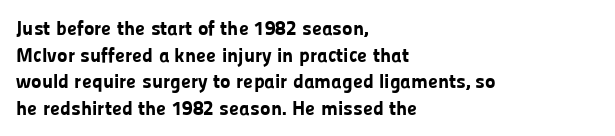
Q: Is the text bold? A: Yes.
Q: Is the text italic (slanted)? A: No, it is upright.
Q: Is the text underlined? A: No.
Q: How is the paragraph aligned? A: Left-aligned.
Q: Is the spacing between letters normal or unusually wide? A: Normal.
Q: Is the spacing between lines tight, normal or loose? A: Normal.
